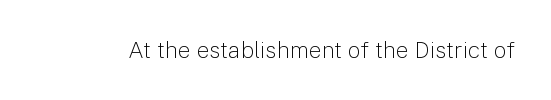
Q: Is the text bold? A: No.
Q: Is the text italic (slanted)? A: No, it is upright.
Q: Is the text underlined? A: No.
Q: Is the spacing between letters normal or unusually wide? A: Normal.
